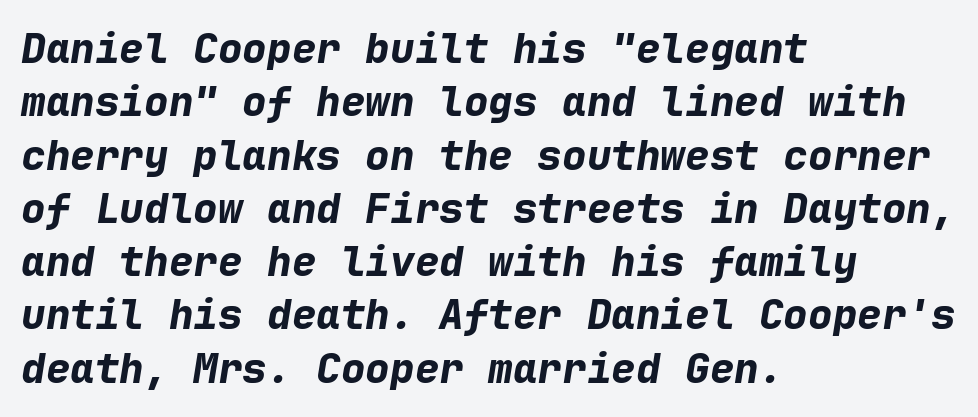
The image shows 41 px bold type, italic (leaning right), monospaced; set left-aligned, normal line spacing (1.3x), normal letter spacing, not underlined; low stroke contrast and a medium x-height.
